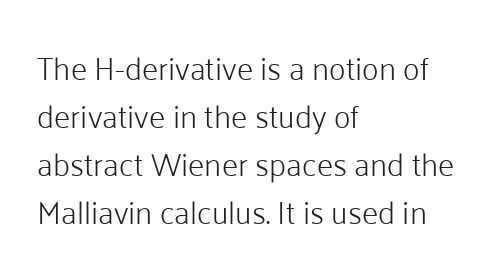
{"serif": "no", "italic": "no", "bold": "no", "weight": "light", "width": "normal", "stroke_contrast": "low", "x_height": "medium", "monospaced": "no", "underline": "no", "align": "left", "line_spacing": "normal", "line_spacing_ratio": 1.5, "letter_spacing": "normal", "letter_spacing_em": 0.0, "glyph_px": 32}
